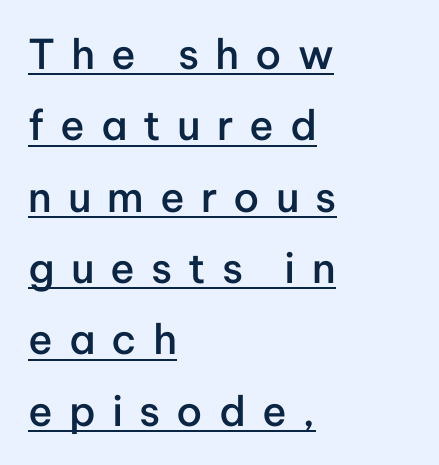
Q: Is the text bold? A: Semi-bold.
Q: Is the text italic (slanted)? A: No, it is upright.
Q: Is the typeface a serif or a sans-serif typeface? A: Sans-serif.
Q: Is the text underlined? A: Yes.
Q: How is the paragraph aligned? A: Left-aligned.
Q: Is the spacing between letters normal or unusually wide? A: Unusually wide.
Q: Width (condensed, normal, or wide)? A: Normal.
Q: Stroke contrast? A: Low.
Q: x-height? A: Medium.
Q: Monospaced? A: No.
